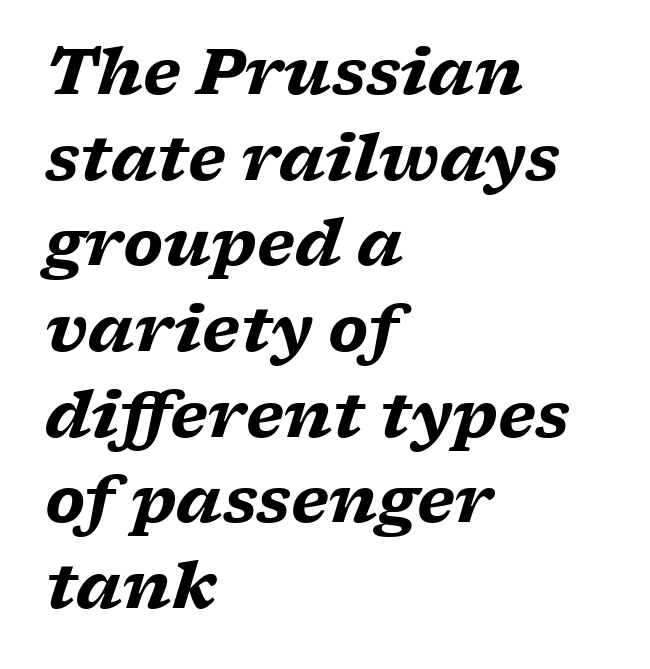
Q: Is the text bold? A: Yes.
Q: Is the text italic (slanted)? A: Yes, it leans right by about 17 degrees.
Q: Is the typeface a serif or a sans-serif typeface? A: Serif.
Q: Is the text underlined? A: No.
Q: How is the paragraph aligned? A: Left-aligned.
Q: Is the spacing between letters normal or unusually wide? A: Normal.
Q: Is the spacing between lines tight, normal or loose? A: Normal.
Q: Width (condensed, normal, or wide)? A: Wide.
Q: Stroke contrast? A: Low.
Q: x-height? A: Medium.
Q: Monospaced? A: No.
